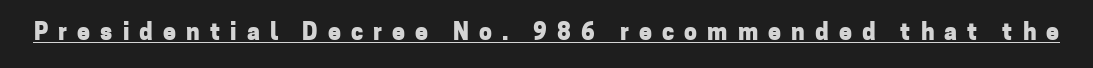
The image shows 23 px bold type, upright; set unusually wide letter spacing (+0.44 em), underlined.
